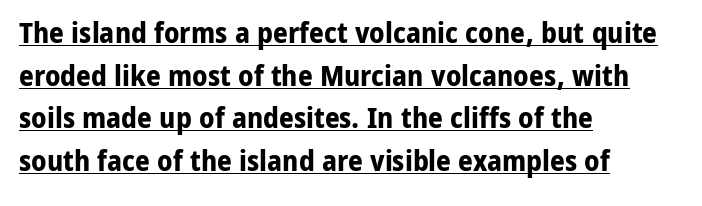
The image shows 29 px bold sans-serif type, upright; set left-aligned, normal line spacing (1.47x), normal letter spacing, underlined; low stroke contrast and a medium x-height.
